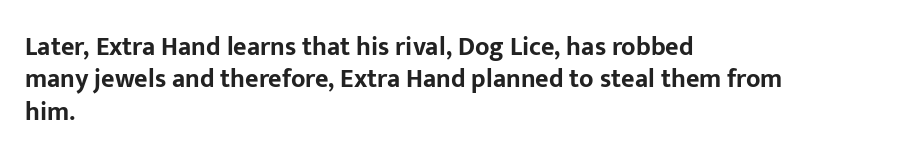
{"italic": "no", "bold": "yes", "underline": "no", "align": "left", "line_spacing": "normal", "line_spacing_ratio": 1.25, "letter_spacing": "normal", "letter_spacing_em": 0.0, "glyph_px": 26}
